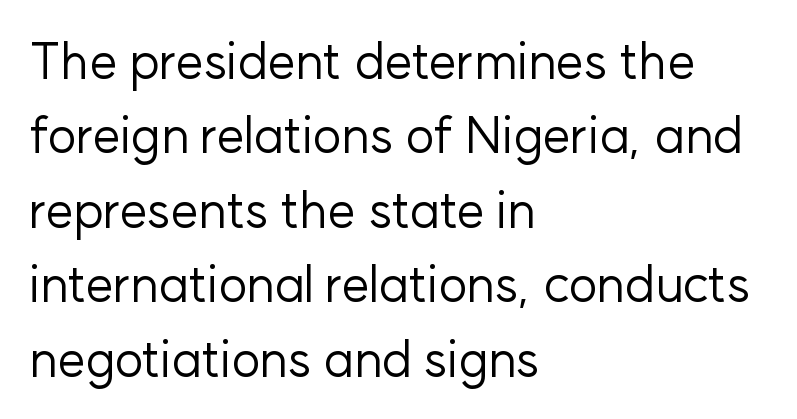
{"serif": "no", "italic": "no", "bold": "no", "weight": "regular", "width": "normal", "stroke_contrast": "low", "x_height": "medium", "monospaced": "no", "underline": "no", "align": "left", "line_spacing": "normal", "line_spacing_ratio": 1.49, "letter_spacing": "normal", "letter_spacing_em": 0.0, "glyph_px": 50}
